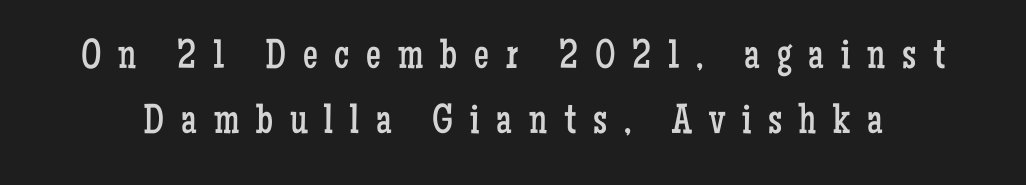
The image shows 42 px regular-weight, condensed serif type, upright; set normal line spacing (1.55x), unusually wide letter spacing (+0.4 em), not underlined; low stroke contrast and a medium x-height.
